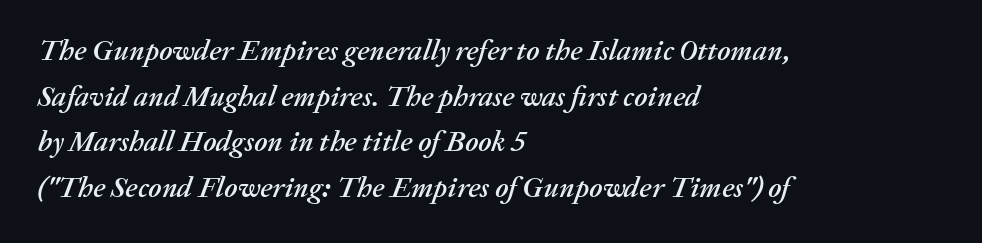
The image shows 29 px text type, italic (leaning right); set left-aligned, normal line spacing (1.57x), normal letter spacing, not underlined; medium stroke contrast and a medium x-height.
